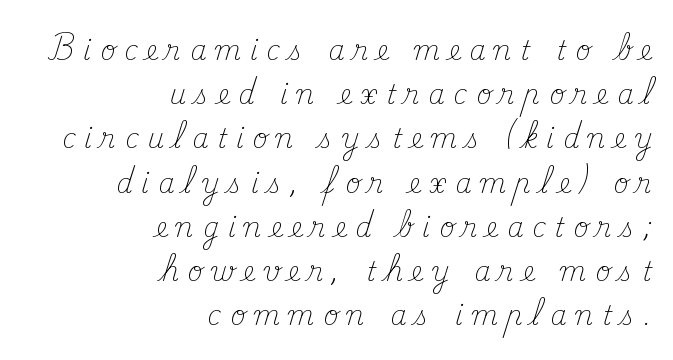
{"bold": "no", "underline": "no", "align": "right", "line_spacing": "normal", "line_spacing_ratio": 1.7, "letter_spacing": "wide", "letter_spacing_em": 0.34, "glyph_px": 26}
